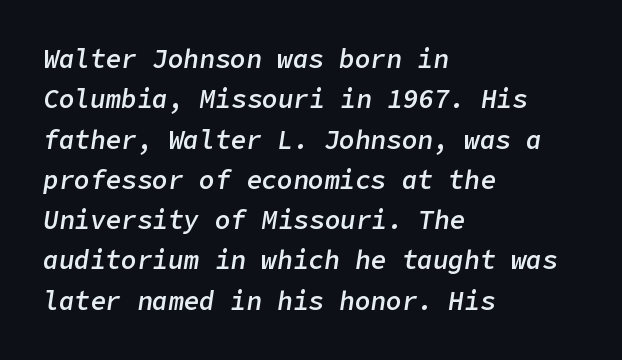
{"italic": "yes", "lean": "right", "slant_degrees": 9, "bold": "semi", "underline": "no", "align": "left", "line_spacing": "normal", "line_spacing_ratio": 1.55, "letter_spacing": "normal", "letter_spacing_em": 0.0, "glyph_px": 26}
